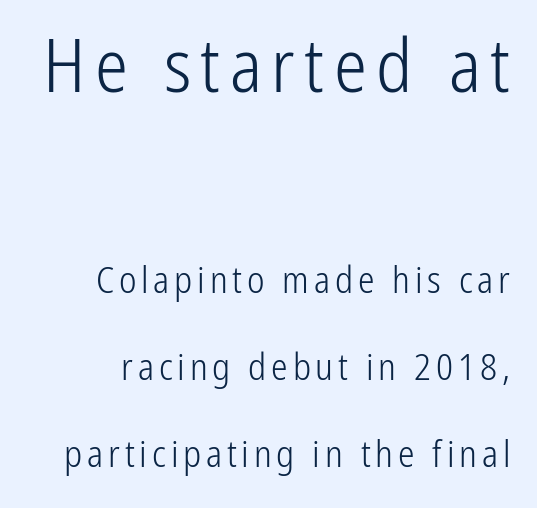
Designer's note — italics off, roman on. Unlike a traditional serif, this face leaves its strokes unadorned. You could fit nearly another row in the gap between these rows. The weight tops out at a normal text grade. Any mark beneath the type? The region is blank. The passage shown is typed in a proportional face where columns would drift.
